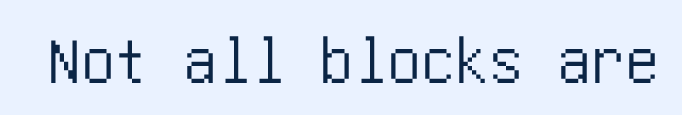
{"serif": "no", "italic": "no", "width": "condensed", "stroke_contrast": "low", "x_height": "large", "underline": "no", "letter_spacing": "normal", "letter_spacing_em": 0.0, "glyph_px": 68}
